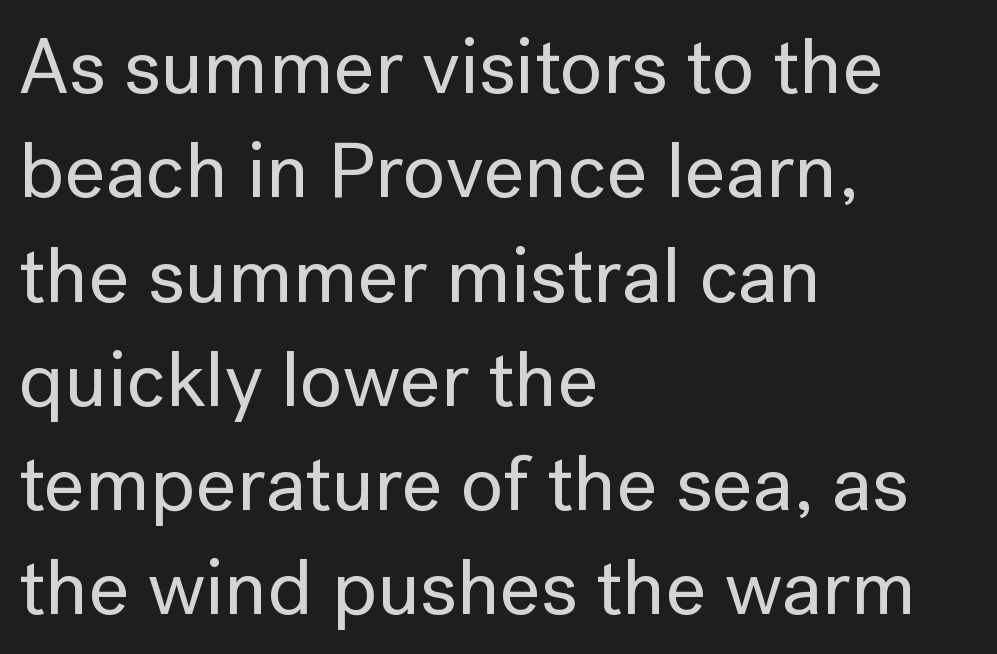
Q: Is the text italic (slanted)? A: No, it is upright.
Q: Is the typeface a serif or a sans-serif typeface? A: Sans-serif.
Q: Is the text underlined? A: No.
Q: How is the paragraph aligned? A: Left-aligned.
Q: Is the spacing between letters normal or unusually wide? A: Normal.
Q: Is the spacing between lines tight, normal or loose? A: Normal.
Q: Width (condensed, normal, or wide)? A: Normal.
Q: Stroke contrast? A: Low.
Q: x-height? A: Medium.
Q: Monospaced? A: No.
